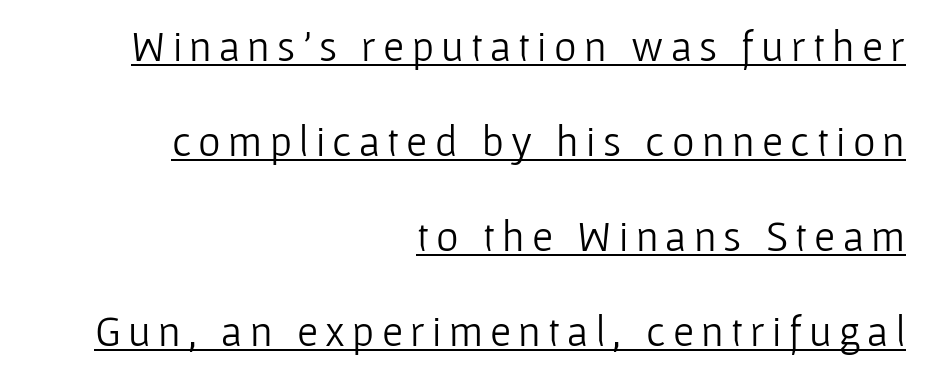
Airy leading. Note the varied advance widths — an 'i' is clearly narrower than an 'm'. Check the space under the baseline: a stroke is drawn there. The letters stand straight up with perfectly vertical stems.
